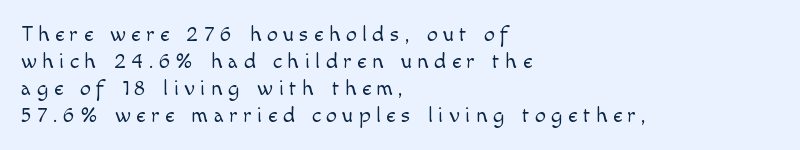
In terms of letterspacing, this is a distinctly airy, spread setting. The font's upright variant was chosen for this text. The lines are quadded left. Plain, unruled lines of type.
